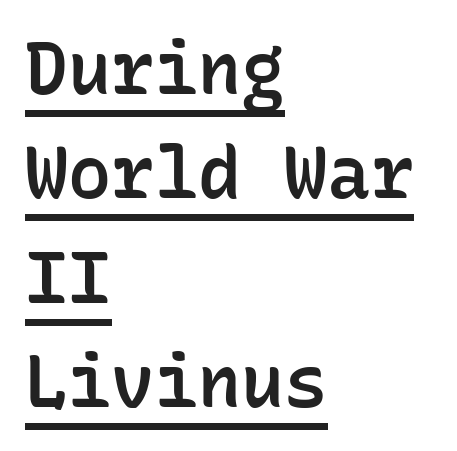
{"serif": "no", "italic": "no", "bold": "semi", "weight": "semibold", "width": "normal", "stroke_contrast": "low", "x_height": "medium", "monospaced": "yes", "underline": "yes", "align": "left", "line_spacing": "normal", "line_spacing_ratio": 1.45, "letter_spacing": "normal", "letter_spacing_em": 0.0, "glyph_px": 72}
